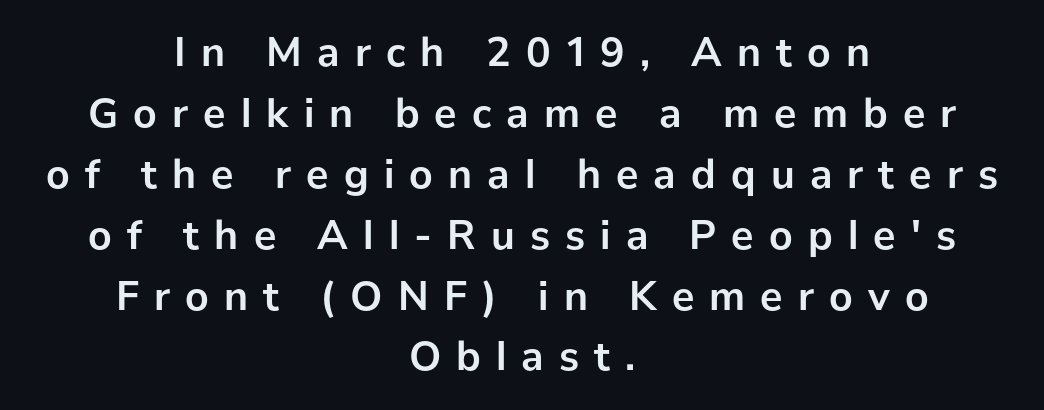
The image shows 42 px semibold sans-serif type, upright; set centered, normal line spacing (1.45x), unusually wide letter spacing (+0.36 em), not underlined; low stroke contrast and a medium x-height.
